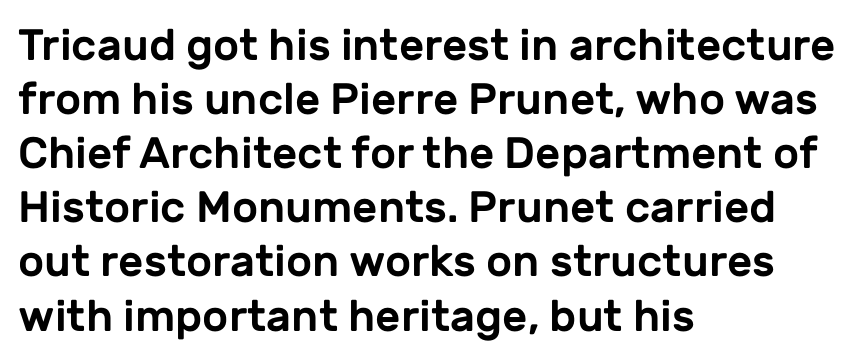
The image shows 44 px sans-serif type, upright; set left-aligned, line spacing 1.23x, normal letter spacing, not underlined; low stroke contrast and a medium x-height.
